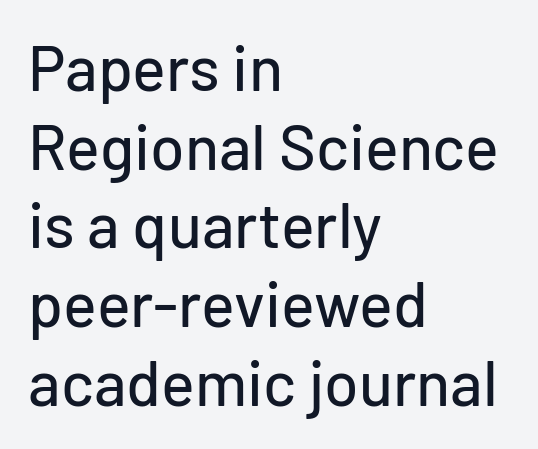
Q: Is the text italic (slanted)? A: No, it is upright.
Q: Is the typeface a serif or a sans-serif typeface? A: Sans-serif.
Q: Is the text underlined? A: No.
Q: How is the paragraph aligned? A: Left-aligned.
Q: Is the spacing between letters normal or unusually wide? A: Normal.
Q: Is the spacing between lines tight, normal or loose? A: Normal.
Q: Width (condensed, normal, or wide)? A: Normal.
Q: Stroke contrast? A: Low.
Q: x-height? A: Medium.
Q: Monospaced? A: No.
